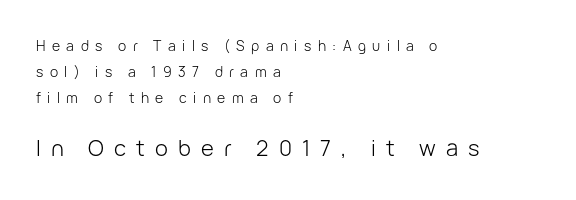
Q: Is the text bold? A: No.
Q: Is the text italic (slanted)? A: No, it is upright.
Q: Is the text underlined? A: No.
Q: How is the paragraph aligned? A: Left-aligned.
Q: Is the spacing between letters normal or unusually wide? A: Unusually wide.
Q: Which block of text is set in a larger size, the first (top) or the second (bottom)? A: The second (bottom) one.
